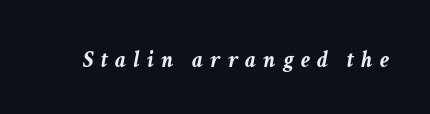
Students, this is bold: see how much ink each stroke carries. Look at the tracking — it's clearly loosened, letters drifting apart. Lines of text with bare space underneath. Characters are canted at an angle relative to the baseline's perpendicular.
